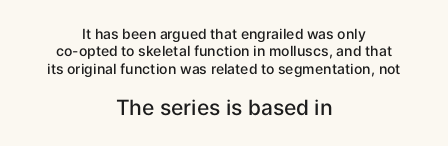
The image shows 21 px text type, upright; set centered, line spacing 1.24x, normal letter spacing, not underlined; the second (bottom) block is 1.5x larger.
